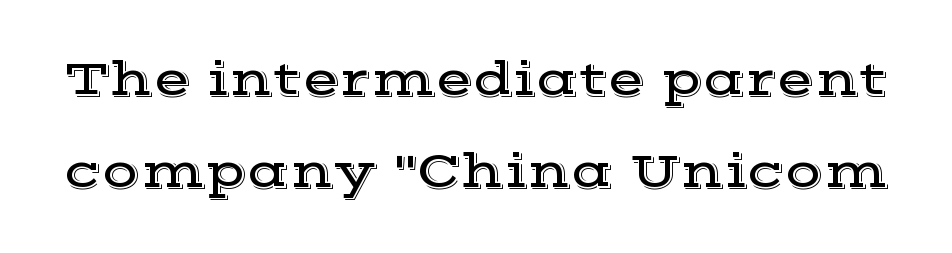
Q: Is the text italic (slanted)? A: No, it is upright.
Q: Is the typeface a serif or a sans-serif typeface? A: Serif.
Q: Is the text underlined? A: No.
Q: Is the spacing between letters normal or unusually wide? A: Normal.
Q: Width (condensed, normal, or wide)? A: Wide.
Q: x-height? A: Medium.
Q: Monospaced? A: No.
